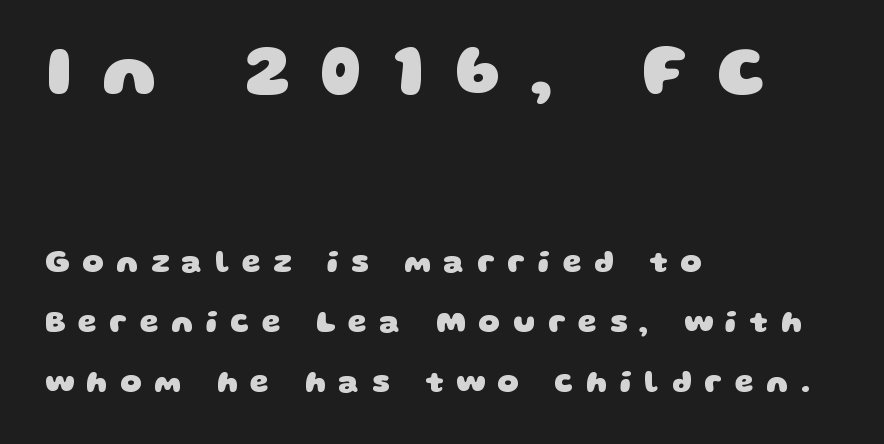
{"serif": "no", "bold": "yes", "weight": "heavy", "width": "wide", "stroke_contrast": "low", "x_height": "large", "monospaced": "no", "underline": "no", "align": "left", "line_spacing": "loose", "line_spacing_ratio": 1.99, "letter_spacing": "wide", "letter_spacing_em": 0.42, "larger_block": "first", "size_ratio": 2.47, "glyph_px": 74}
